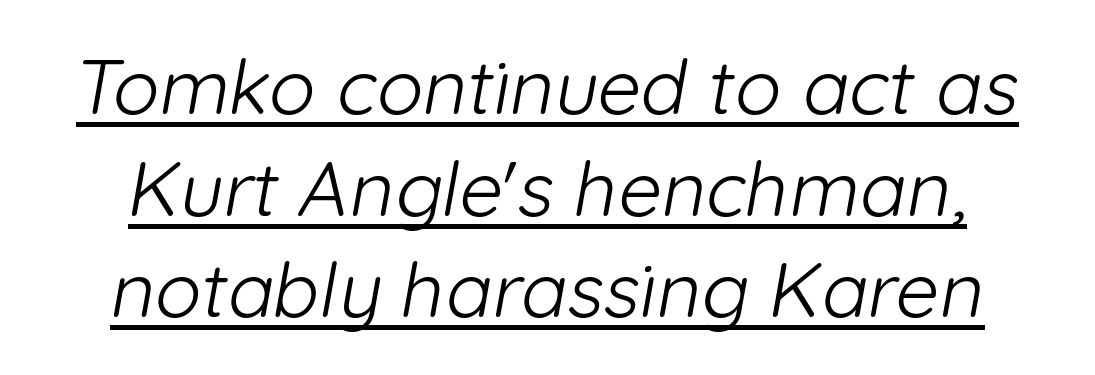
Note the varied advance widths — an 'i' is clearly narrower than an 'm'. The glyphs are accompanied by a horizontal stroke just below them. Students, observe: this is what conventionally led text looks like. This reads as an unemphasized weight, regular at the heaviest.
